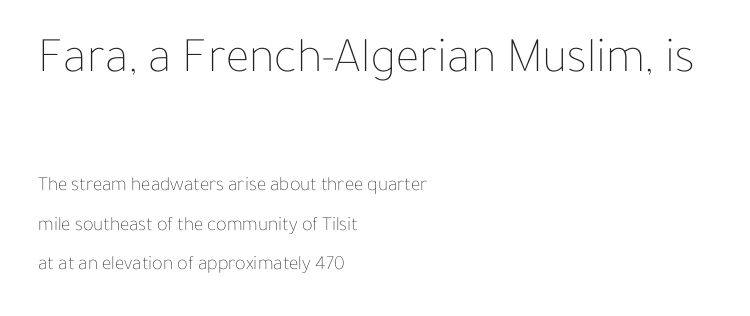
This sample has the flowing, uneven cadence of proportional lettering. Tracking value appears to be zero — textbook default spacing. Line starts are locked; line ends wander. A student would notice the top passage is typeset larger than what follows.
